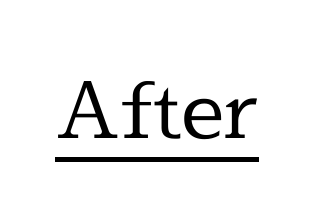
{"serif": "yes", "italic": "no", "bold": "no", "weight": "regular", "width": "normal", "x_height": "medium", "monospaced": "no", "underline": "yes", "letter_spacing": "normal", "letter_spacing_em": 0.0, "glyph_px": 77}
